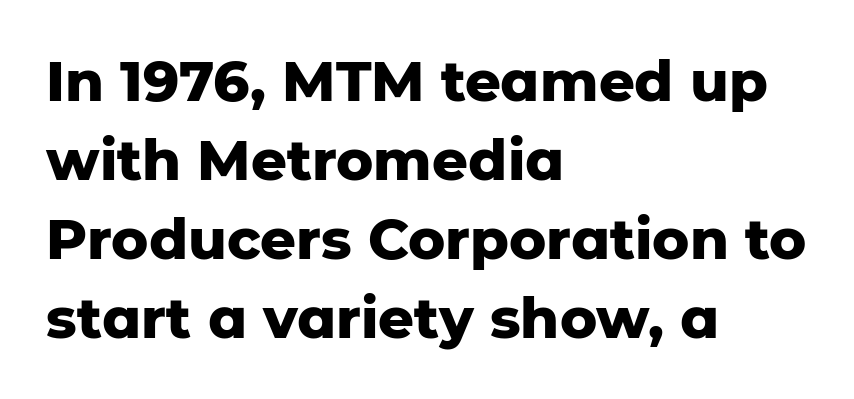
The image shows 56 px heavy sans-serif type, upright; set left-aligned, normal line spacing (1.41x), normal letter spacing, not underlined; low stroke contrast and a medium x-height.
